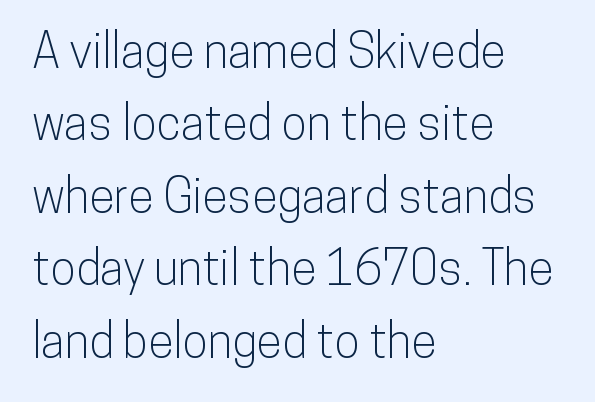
Words appear dense and cohesive because spacing is normal. The lines sit at an ordinary, default distance from one another. The rendering anchors every line to the left-hand side. Descender tails drop into unmarked territory.
